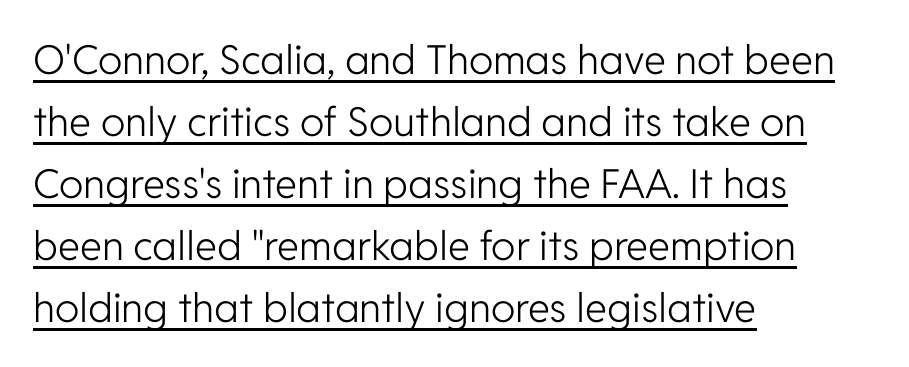
{"serif": "no", "italic": "no", "bold": "no", "weight": "light", "width": "normal", "stroke_contrast": "low", "x_height": "medium", "monospaced": "no", "underline": "yes", "align": "left", "line_spacing": "normal", "line_spacing_ratio": 1.55, "letter_spacing": "normal", "letter_spacing_em": 0.0, "glyph_px": 40}
